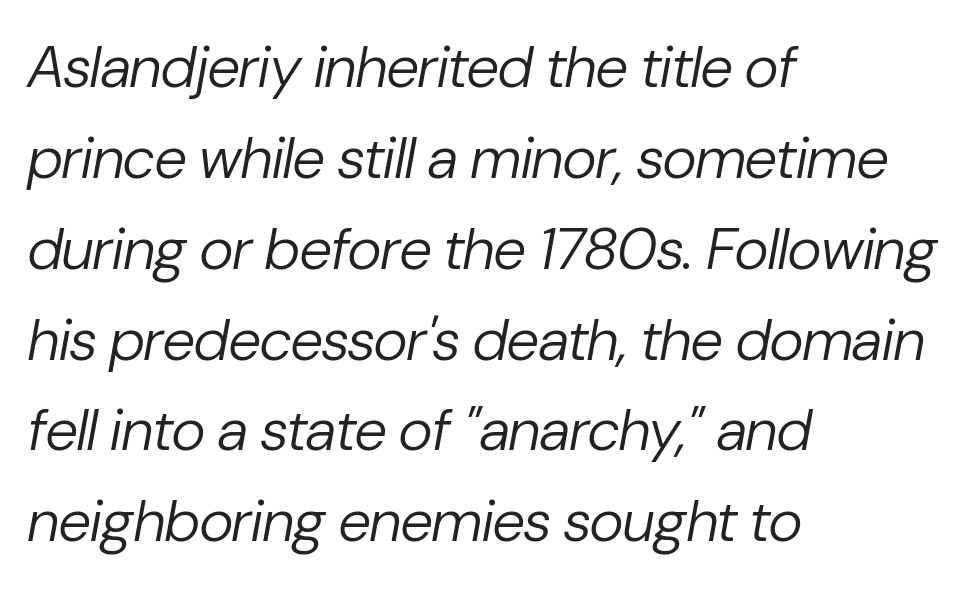
{"italic": "yes", "lean": "right", "slant_degrees": 10, "bold": "no", "weight": "regular", "width": "normal", "stroke_contrast": "low", "x_height": "medium", "monospaced": "no", "underline": "no", "align": "left", "line_spacing": "normal", "line_spacing_ratio": 1.54, "letter_spacing": "normal", "letter_spacing_em": 0.0, "glyph_px": 59}
